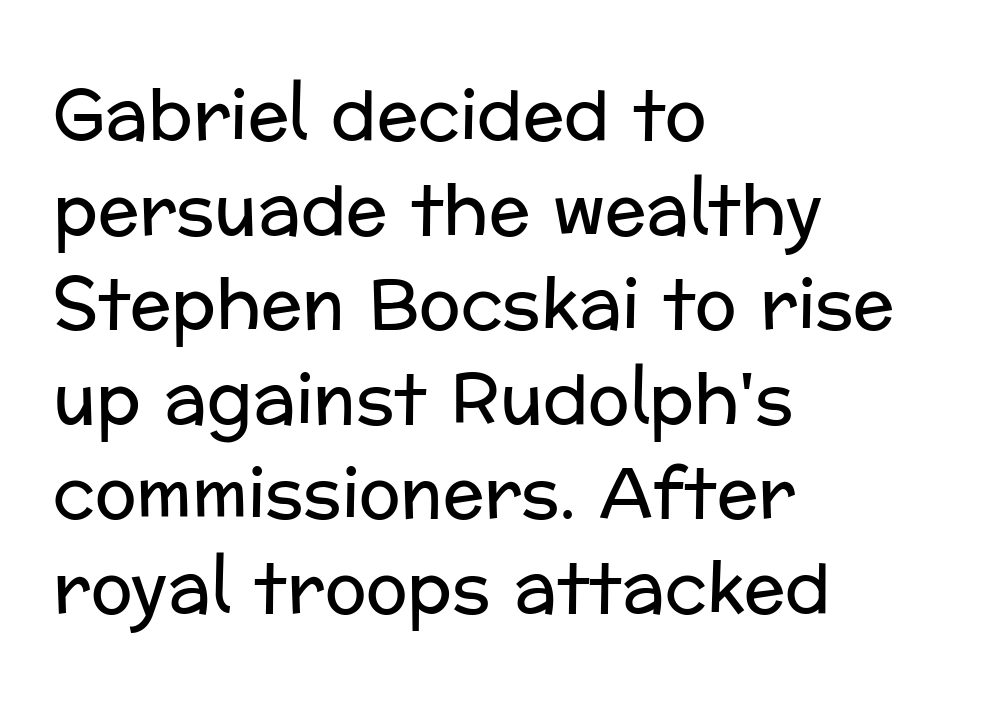
Q: Is the text bold? A: No.
Q: Is the text italic (slanted)? A: No, it is upright.
Q: Is the typeface a serif or a sans-serif typeface? A: Sans-serif.
Q: Is the text underlined? A: No.
Q: How is the paragraph aligned? A: Left-aligned.
Q: Is the spacing between letters normal or unusually wide? A: Normal.
Q: Is the spacing between lines tight, normal or loose? A: Normal.
Q: Width (condensed, normal, or wide)? A: Normal.
Q: Stroke contrast? A: Low.
Q: x-height? A: Medium.
Q: Monospaced? A: No.
